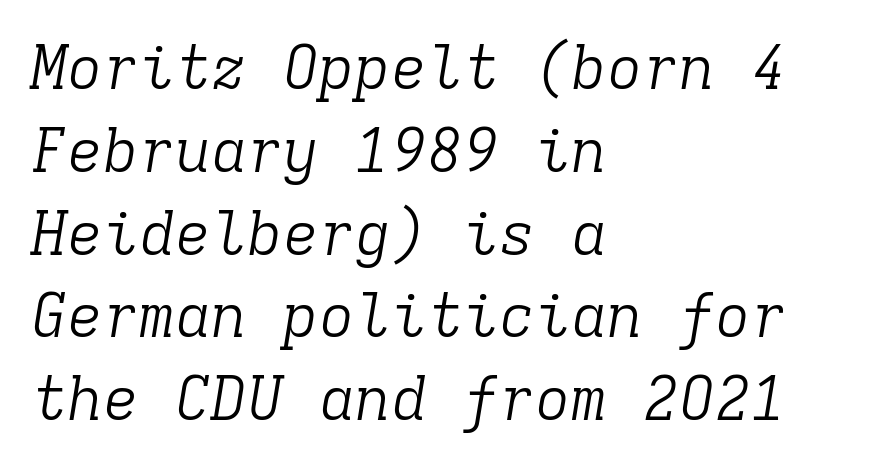
{"serif": "yes", "italic": "yes", "lean": "right", "slant_degrees": 9, "bold": "no", "weight": "light", "width": "normal", "stroke_contrast": "low", "x_height": "medium", "monospaced": "yes", "underline": "no", "align": "left", "line_spacing": "normal", "line_spacing_ratio": 1.38, "letter_spacing": "normal", "letter_spacing_em": 0.0, "glyph_px": 60}
